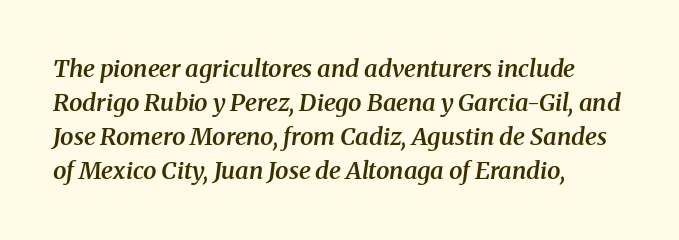
The image shows 24 px text type, italic (leaning right); set left-aligned, normal line spacing (1.42x), normal letter spacing, not underlined.
